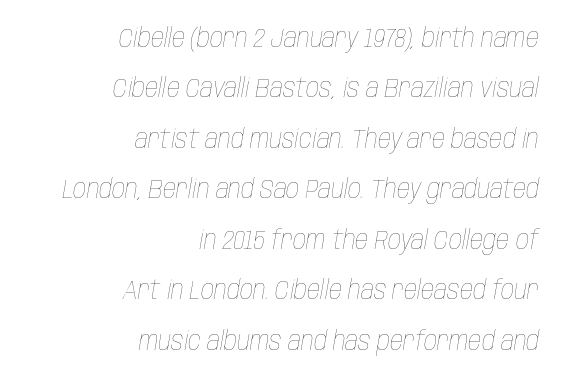
The designer dialed line spacing up above the default. Underlining? Definitely not there. The weight would be labelled regular, book, light, or lighter still. The rendering applies a slant to the glyphs. The text block is weighted toward the right margin, trailing off unevenly leftward. This sample uses plain, unmodified letter spacing.
